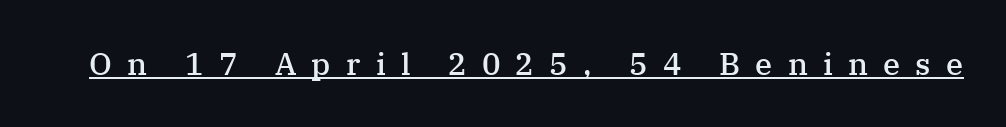
Q: Is the text bold? A: Semi-bold.
Q: Is the text italic (slanted)? A: No, it is upright.
Q: Is the typeface a serif or a sans-serif typeface? A: Serif.
Q: Is the text underlined? A: Yes.
Q: Is the spacing between letters normal or unusually wide? A: Unusually wide.
Q: Width (condensed, normal, or wide)? A: Normal.
Q: Stroke contrast? A: Medium.
Q: x-height? A: Medium.
Q: Monospaced? A: No.
